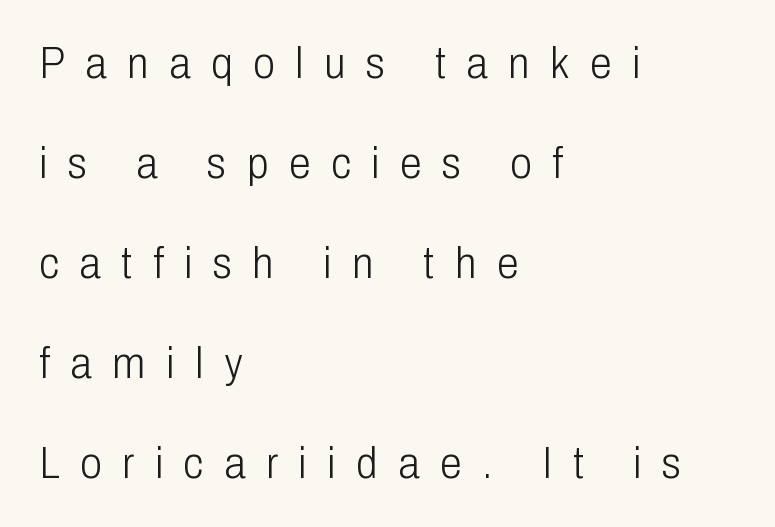
Every character sits straight up, as roman type does. These glyphs show unthickened strokes, regular width or finer. The designer dialed line spacing up above the default. Quick note: underline off.
